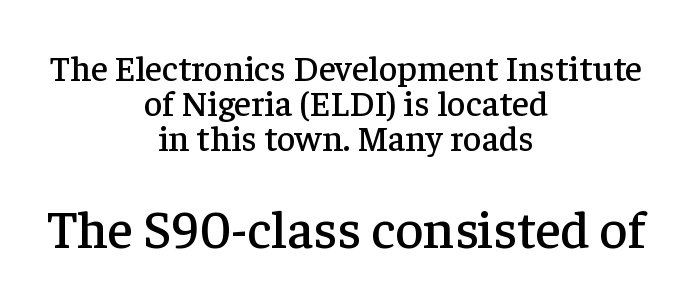
Q: Is the text italic (slanted)? A: No, it is upright.
Q: Is the typeface a serif or a sans-serif typeface? A: Serif.
Q: Is the text underlined? A: No.
Q: How is the paragraph aligned? A: Centered.
Q: Is the spacing between letters normal or unusually wide? A: Normal.
Q: Is the spacing between lines tight, normal or loose? A: Tight.
Q: Which block of text is set in a larger size, the first (top) or the second (bottom)? A: The second (bottom) one.
Q: Width (condensed, normal, or wide)? A: Normal.
Q: Stroke contrast? A: Low.
Q: x-height? A: Medium.
Q: Monospaced? A: No.
